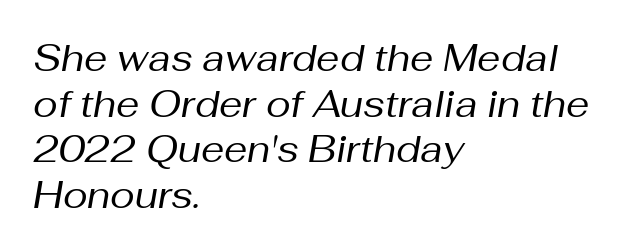
Q: Is the text bold? A: No.
Q: Is the text italic (slanted)? A: Yes, it leans right by about 10 degrees.
Q: Is the text underlined? A: No.
Q: How is the paragraph aligned? A: Left-aligned.
Q: Is the spacing between letters normal or unusually wide? A: Normal.
Q: Width (condensed, normal, or wide)? A: Normal.
Q: Stroke contrast? A: Medium.
Q: x-height? A: Medium.
Q: Monospaced? A: No.
